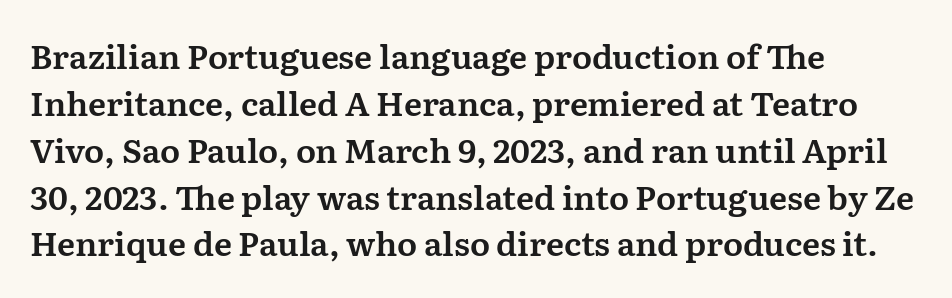
The image shows 33 px serif type, upright; set left-aligned, normal line spacing (1.42x), normal letter spacing, not underlined; medium stroke contrast and a medium x-height.
